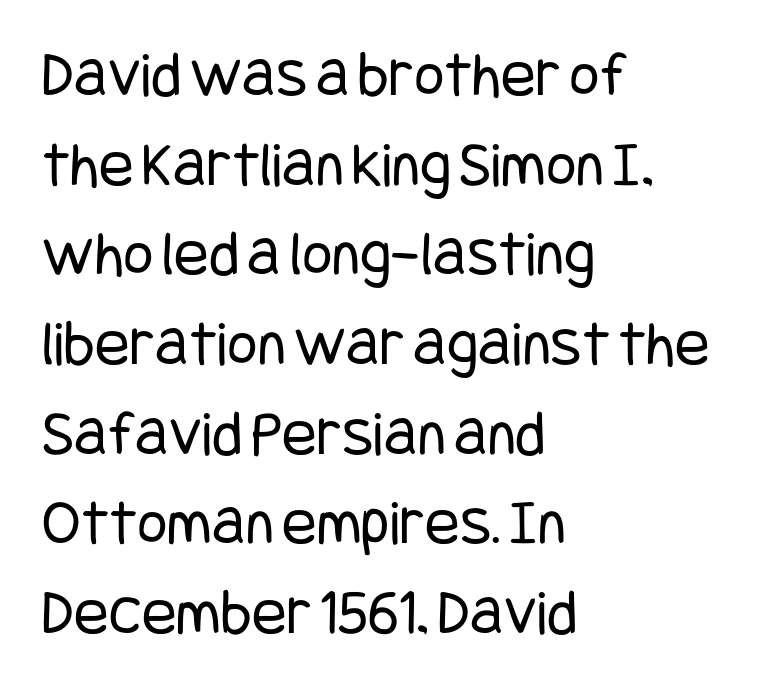
The image shows 65 px regular-weight, condensed sans-serif type, upright; set left-aligned, normal line spacing (1.38x), normal letter spacing, not underlined; low stroke contrast and a large x-height.
